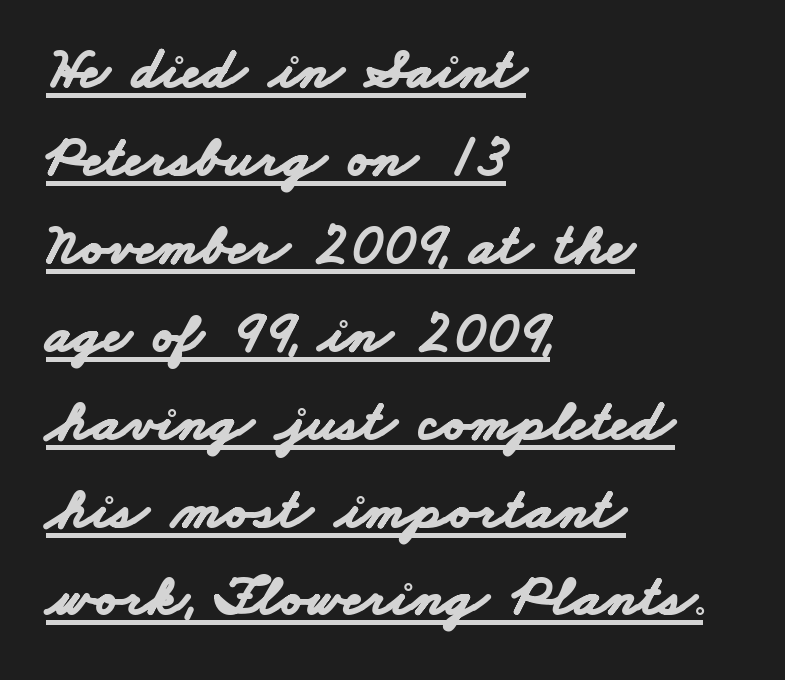
Interline gaps are of average width in this sample. Like a heading marked for emphasis, these lines bear an underscore. Every row of glyphs begins at an identical x-position on the left. Compared with an ordinary text face, these strokes are far heavier — a full bold. Here the designer chose a conventional face with non-uniform glyph widths. The letters sit at their default tracking, neither squeezed nor spread.
